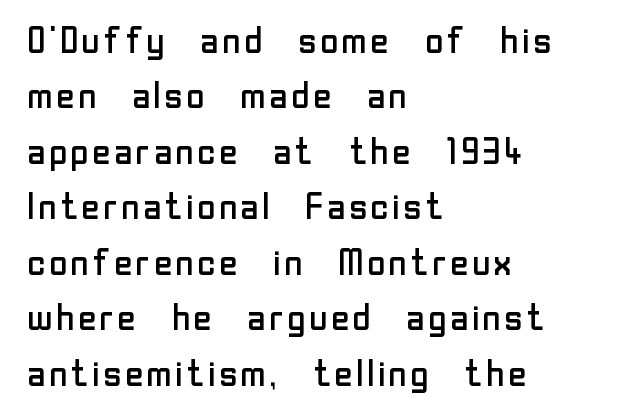
Q: Is the text bold? A: No.
Q: Is the text italic (slanted)? A: No, it is upright.
Q: Is the typeface a serif or a sans-serif typeface? A: Sans-serif.
Q: Is the text underlined? A: No.
Q: How is the paragraph aligned? A: Left-aligned.
Q: Is the spacing between letters normal or unusually wide? A: Normal.
Q: Is the spacing between lines tight, normal or loose? A: Normal.
Q: Width (condensed, normal, or wide)? A: Normal.
Q: Stroke contrast? A: Low.
Q: x-height? A: Medium.
Q: Monospaced? A: No.
